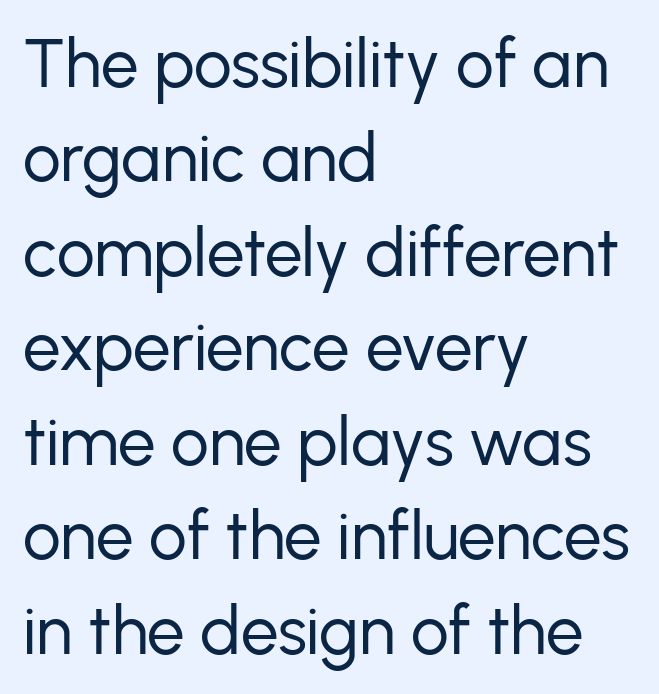
The image shows 67 px regular-weight sans-serif type, upright; set left-aligned, normal line spacing (1.41x), normal letter spacing, not underlined; low stroke contrast and a medium x-height.
